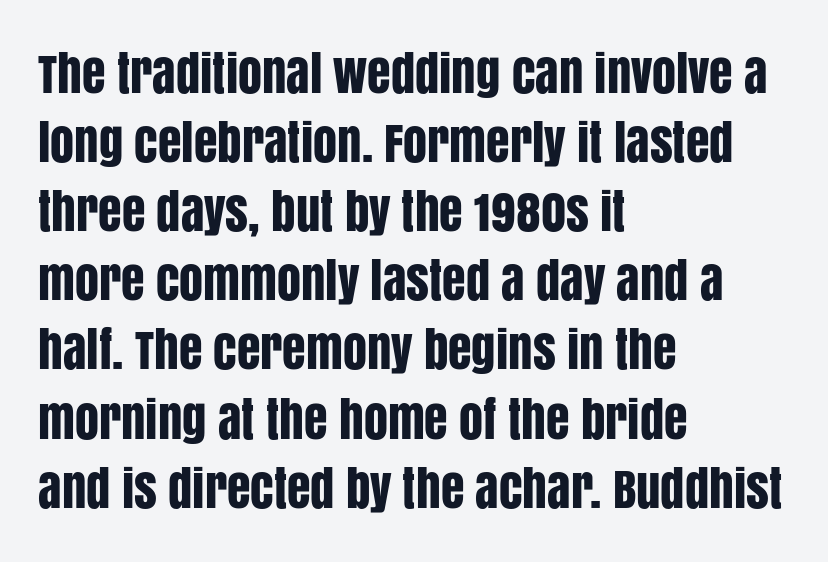
Vertically, the passage feels balanced, rows spaced as you'd expect. One-word summary of the alignment: left. Tracking value appears to be zero — textbook default spacing. Classification — sans serif.
